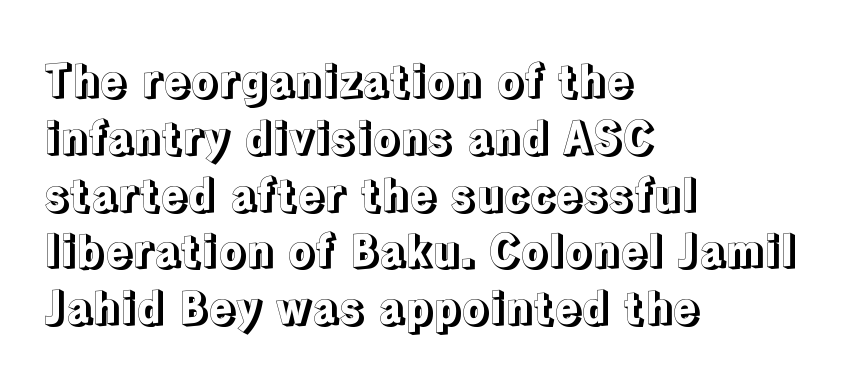
The image shows 44 px text type, upright; set left-aligned, normal line spacing (1.29x), normal letter spacing, not underlined; a medium x-height.
